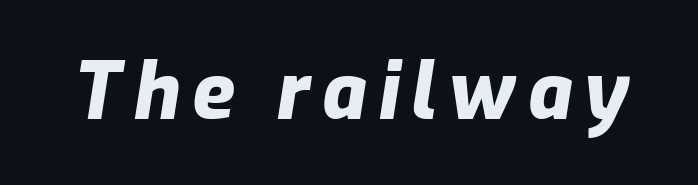
{"italic": "yes", "lean": "right", "slant_degrees": 9, "bold": "yes", "weight": "heavy", "width": "normal", "stroke_contrast": "low", "x_height": "medium", "monospaced": "no", "underline": "no", "glyph_px": 78}
